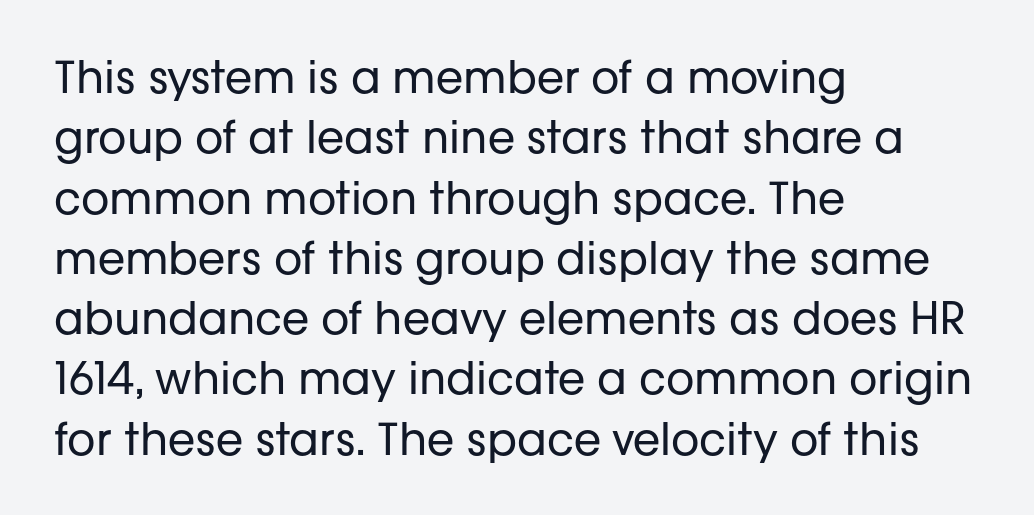
{"serif": "no", "italic": "no", "bold": "no", "weight": "regular", "width": "normal", "stroke_contrast": "low", "x_height": "medium", "monospaced": "no", "underline": "no", "align": "left", "line_spacing": "normal", "line_spacing_ratio": 1.37, "letter_spacing": "normal", "letter_spacing_em": 0.0, "glyph_px": 44}
